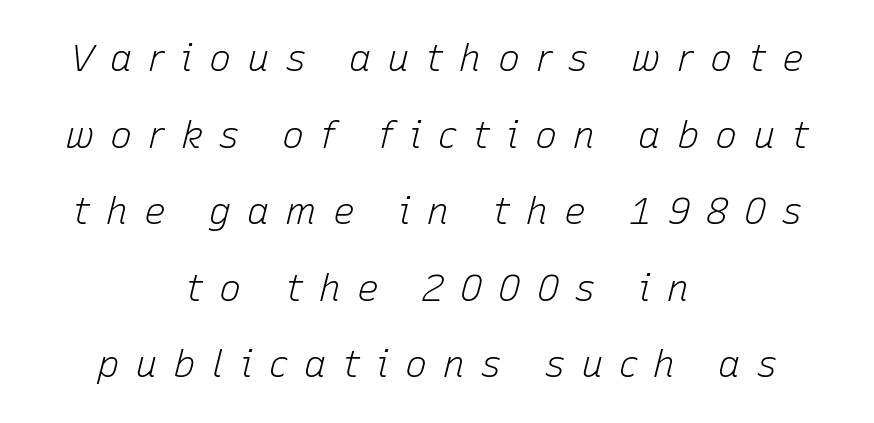
{"italic": "yes", "lean": "right", "slant_degrees": 15, "bold": "no", "weight": "light", "width": "normal", "stroke_contrast": "low", "x_height": "medium", "monospaced": "no", "underline": "no", "align": "center", "line_spacing": "loose", "line_spacing_ratio": 2.07, "letter_spacing": "wide", "letter_spacing_em": 0.43, "glyph_px": 37}
